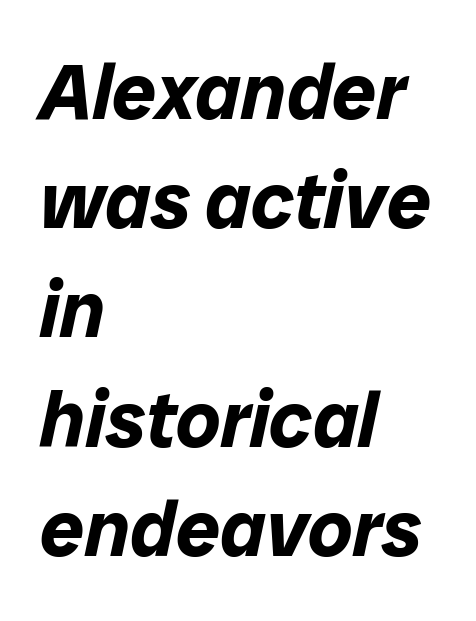
{"italic": "yes", "lean": "right", "slant_degrees": 12, "bold": "yes", "weight": "bold", "width": "normal", "stroke_contrast": "low", "x_height": "medium", "monospaced": "no", "underline": "no", "align": "left", "line_spacing": "normal", "line_spacing_ratio": 1.4, "letter_spacing": "normal", "letter_spacing_em": 0.0, "glyph_px": 78}
